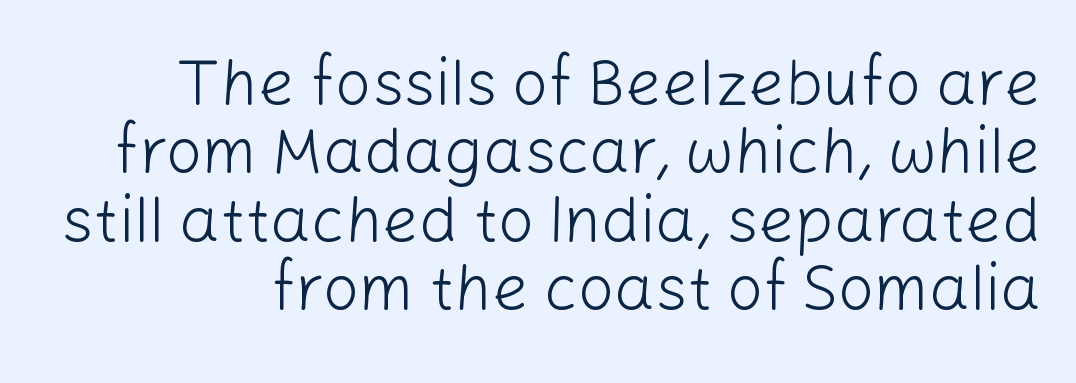
Vertically, the passage feels compressed, each row crowding the next. The font family rendered here belongs to the sans-serif group. Each row of text sits above clean, open space. Students, note that the glyphs here touch the page at normal intervals.
